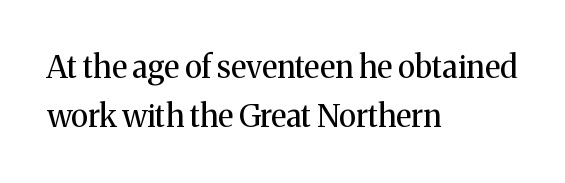
The image shows 31 px regular-weight serif type, upright; set left-aligned, normal line spacing (1.58x), normal letter spacing, not underlined; medium stroke contrast and a medium x-height.
